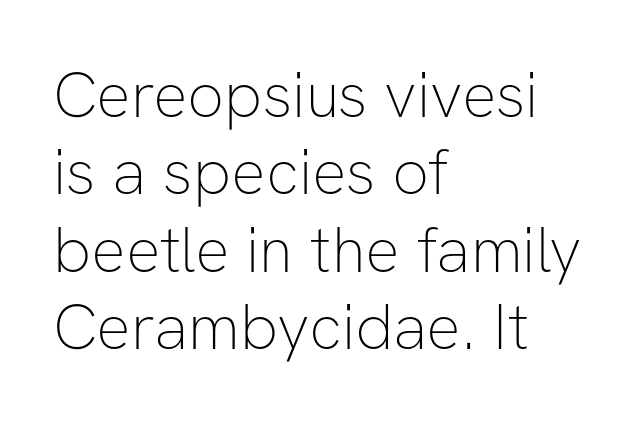
Q: Is the text bold? A: No.
Q: Is the text italic (slanted)? A: No, it is upright.
Q: Is the typeface a serif or a sans-serif typeface? A: Sans-serif.
Q: Is the text underlined? A: No.
Q: How is the paragraph aligned? A: Left-aligned.
Q: Is the spacing between letters normal or unusually wide? A: Normal.
Q: Width (condensed, normal, or wide)? A: Normal.
Q: Stroke contrast? A: Low.
Q: x-height? A: Medium.
Q: Monospaced? A: No.
